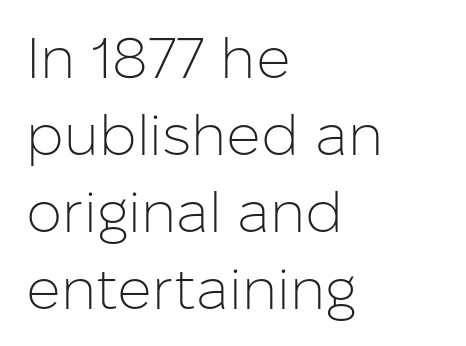
{"serif": "no", "italic": "no", "bold": "no", "weight": "light", "width": "normal", "stroke_contrast": "low", "x_height": "medium", "monospaced": "no", "underline": "no", "align": "left", "line_spacing": "normal", "line_spacing_ratio": 1.35, "letter_spacing": "normal", "letter_spacing_em": 0.0, "glyph_px": 57}
